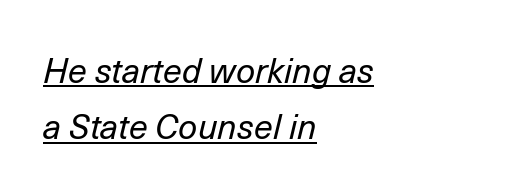
The image shows 34 px regular-weight type, italic (leaning right); set left-aligned, normal line spacing (1.66x), normal letter spacing, underlined; low stroke contrast and a medium x-height.
